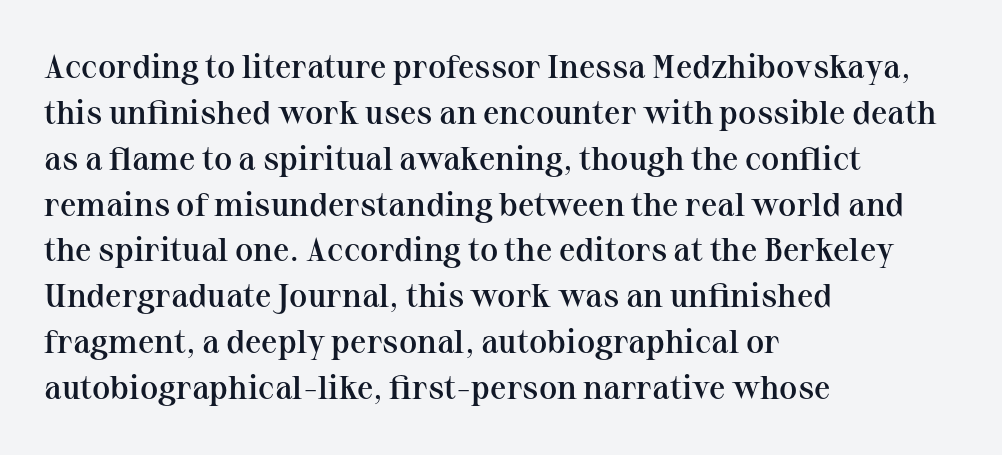
Q: Is the text bold? A: Semi-bold.
Q: Is the text italic (slanted)? A: No, it is upright.
Q: Is the typeface a serif or a sans-serif typeface? A: Serif.
Q: Is the text underlined? A: No.
Q: How is the paragraph aligned? A: Left-aligned.
Q: Is the spacing between letters normal or unusually wide? A: Normal.
Q: Is the spacing between lines tight, normal or loose? A: Normal.
Q: Width (condensed, normal, or wide)? A: Normal.
Q: Stroke contrast? A: Medium.
Q: x-height? A: Medium.
Q: Monospaced? A: No.
